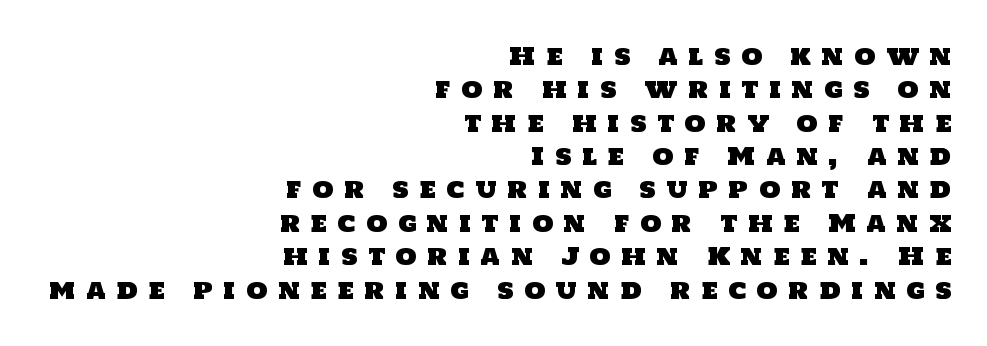
{"underline": "no", "align": "right", "line_spacing": "normal", "line_spacing_ratio": 1.39, "letter_spacing": "wide", "letter_spacing_em": 0.44, "glyph_px": 24}
